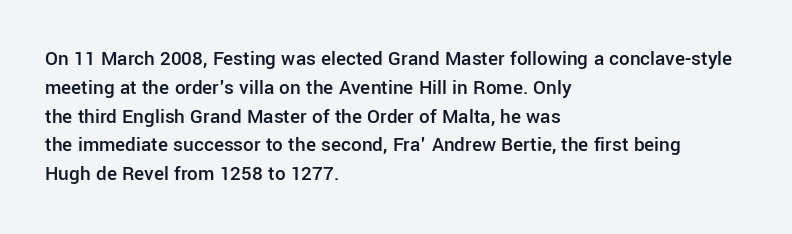
Underlining? Definitely not there. Posture: vertical. The space between consecutive lines is moderate. The paragraph has a hard left edge and a soft right edge. The line texture is even and compact thanks to regular tracking.
